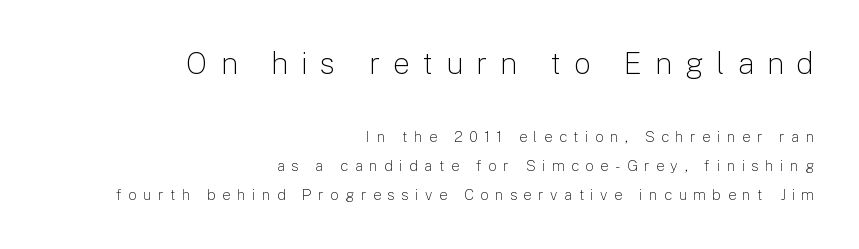
{"serif": "no", "italic": "no", "bold": "no", "weight": "light", "width": "normal", "stroke_contrast": "low", "x_height": "medium", "monospaced": "no", "underline": "no", "align": "right", "line_spacing": "loose", "line_spacing_ratio": 1.93, "letter_spacing": "wide", "letter_spacing_em": 0.43, "larger_block": "first", "size_ratio": 2.0, "glyph_px": 30}
